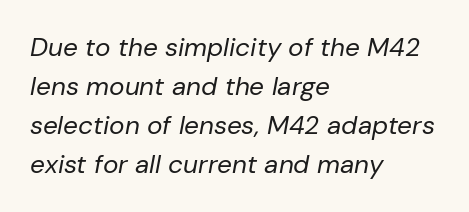
{"italic": "yes", "lean": "right", "slant_degrees": 10, "bold": "no", "underline": "no", "align": "left", "line_spacing": "normal", "line_spacing_ratio": 1.5, "letter_spacing": "normal", "letter_spacing_em": 0.0, "glyph_px": 26}
